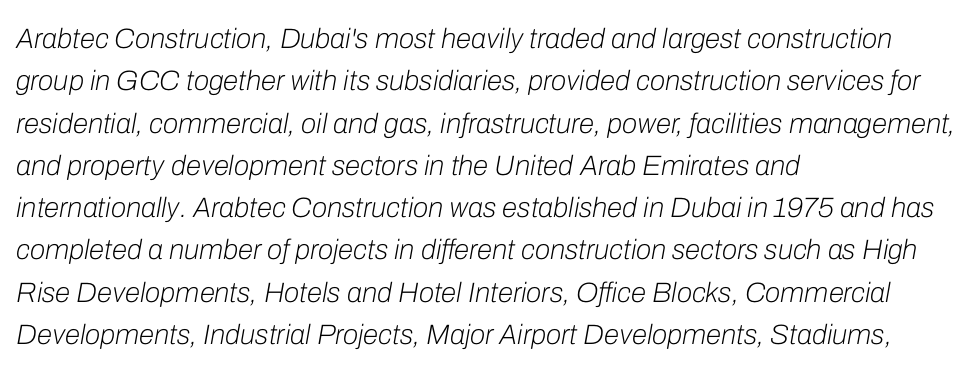
Slanted lettering throughout. Beneath every word, the page is bare. The passage shown is typed in a proportional face where columns would drift. The passage shown is not bold in any degree. The letters sit at their default tracking, neither squeezed nor spread. The passage shown stacks its lines at a standard gap.
